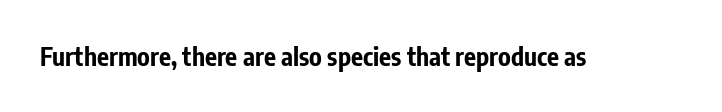
{"italic": "no", "bold": "yes", "underline": "no", "letter_spacing": "normal", "letter_spacing_em": 0.0, "glyph_px": 25}
